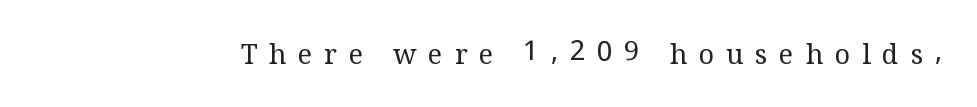
{"italic": "no", "bold": "no", "underline": "no", "letter_spacing": "wide", "letter_spacing_em": 0.44, "glyph_px": 27}
